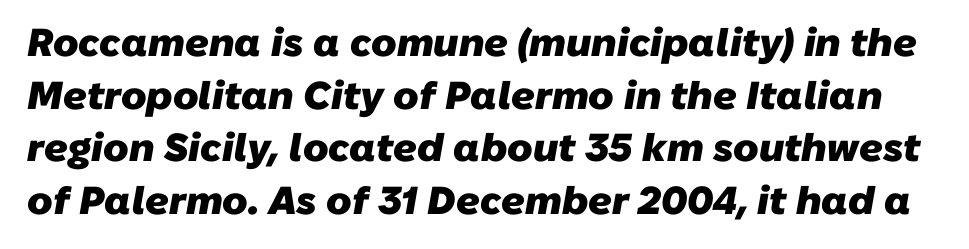
Q: Is the text bold? A: Yes.
Q: Is the typeface a serif or a sans-serif typeface? A: Sans-serif.
Q: Is the text underlined? A: No.
Q: Is the spacing between letters normal or unusually wide? A: Normal.
Q: Is the spacing between lines tight, normal or loose? A: Normal.
Q: Width (condensed, normal, or wide)? A: Normal.
Q: Stroke contrast? A: Low.
Q: x-height? A: Medium.
Q: Monospaced? A: No.
